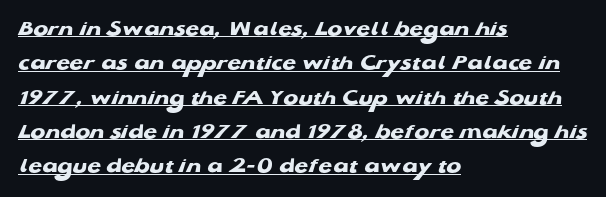
Evenly set lines give the paragraph a standard silhouette. The specimen includes a rule beneath the text block's lines. Horizontal alignment here is leftward, the default for most running prose. The passage shown is emphatically bold. This sample uses plain, unmodified letter spacing.
